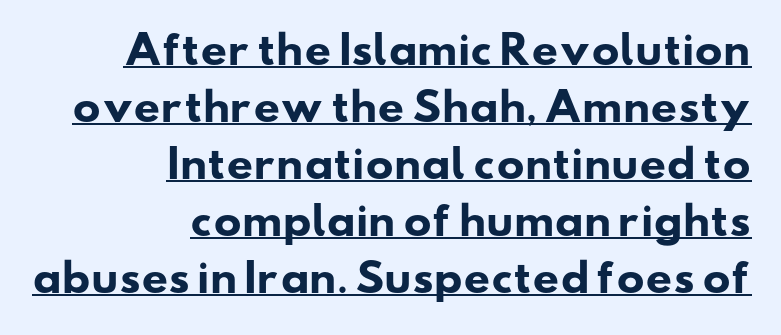
{"serif": "no", "bold": "yes", "weight": "heavy", "width": "wide", "stroke_contrast": "low", "x_height": "small", "monospaced": "no", "underline": "yes", "align": "right", "line_spacing": "normal", "line_spacing_ratio": 1.54, "letter_spacing": "normal", "letter_spacing_em": 0.0, "glyph_px": 37}
